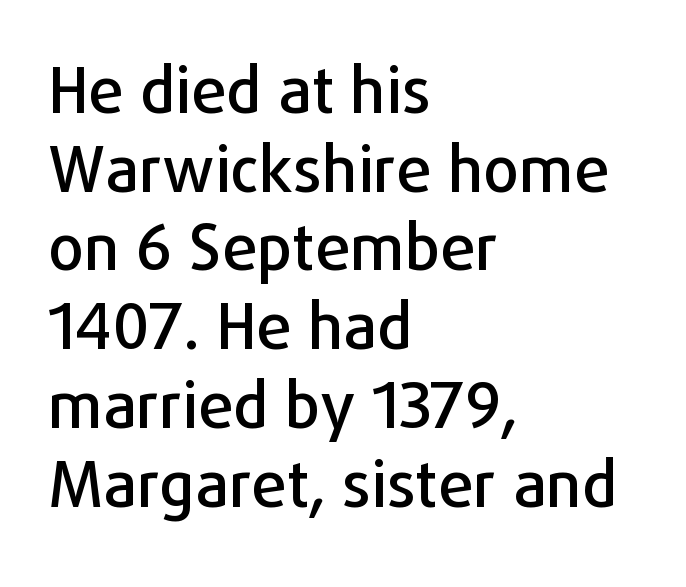
Q: Is the text italic (slanted)? A: No, it is upright.
Q: Is the typeface a serif or a sans-serif typeface? A: Sans-serif.
Q: Is the text underlined? A: No.
Q: How is the paragraph aligned? A: Left-aligned.
Q: Is the spacing between letters normal or unusually wide? A: Normal.
Q: Is the spacing between lines tight, normal or loose? A: Normal.
Q: Width (condensed, normal, or wide)? A: Normal.
Q: Stroke contrast? A: Low.
Q: x-height? A: Medium.
Q: Monospaced? A: No.
